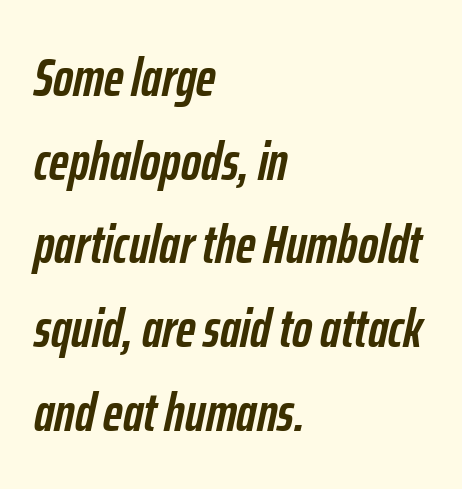
The image shows 54 px semibold, condensed type, italic (leaning right); set left-aligned, normal line spacing (1.55x), normal letter spacing, not underlined; low stroke contrast and a medium x-height.
